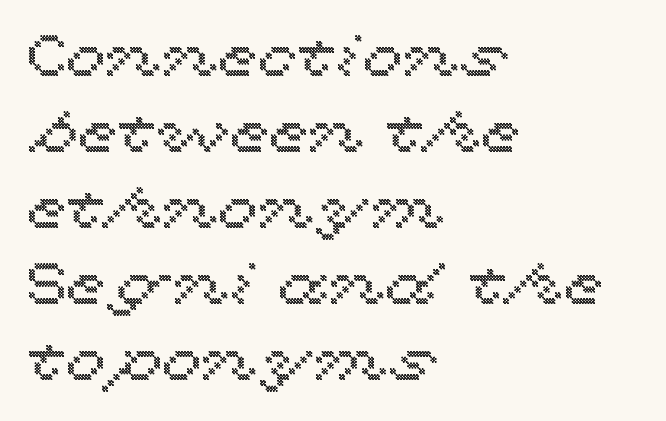
Letters rest on an invisible, unmarked baseline. Is there much room between lines? A standard amount, neither cramped nor airy. This sample is left-justified, so line endings fall wherever the words run out. The letters advance in unequal steps, a hallmark of proportional type. A typesetter would call this zero additional tracking.
